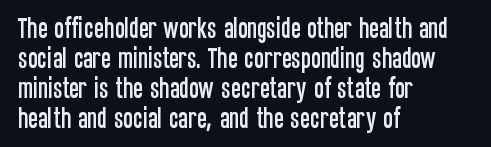
Q: Is the text italic (slanted)? A: No, it is upright.
Q: Is the text underlined? A: No.
Q: How is the paragraph aligned? A: Left-aligned.
Q: Is the spacing between letters normal or unusually wide? A: Normal.
Q: Is the spacing between lines tight, normal or loose? A: Normal.
